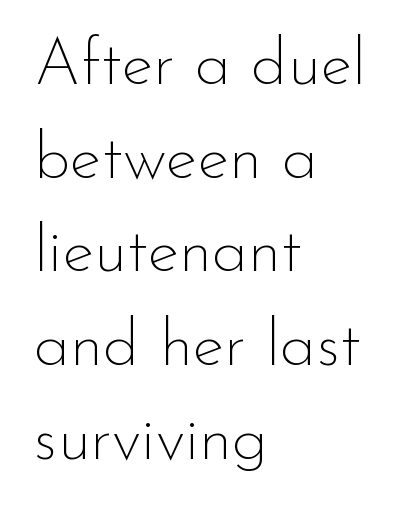
Q: Is the text bold? A: No.
Q: Is the text italic (slanted)? A: No, it is upright.
Q: Is the typeface a serif or a sans-serif typeface? A: Sans-serif.
Q: Is the text underlined? A: No.
Q: How is the paragraph aligned? A: Left-aligned.
Q: Is the spacing between letters normal or unusually wide? A: Normal.
Q: Is the spacing between lines tight, normal or loose? A: Normal.
Q: Width (condensed, normal, or wide)? A: Normal.
Q: Stroke contrast? A: Low.
Q: x-height? A: Small.
Q: Monospaced? A: No.
